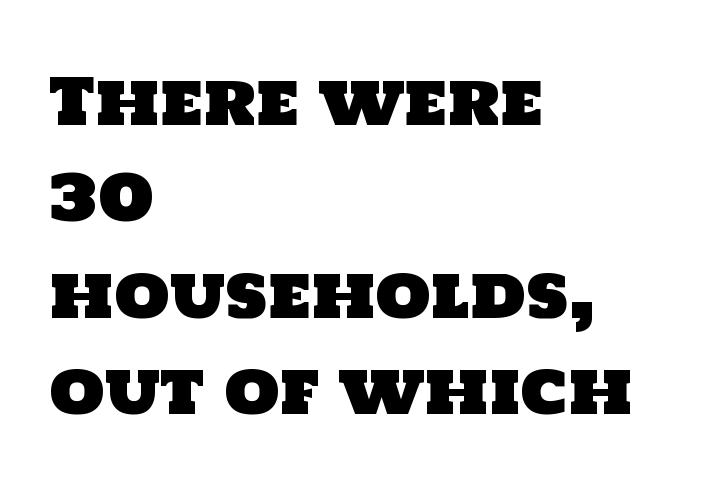
Spacing verdict: proportional, widths tailored to each character. Underline: absent. Type style note: lacks serifs. A student would call this left alignment; a typographer would say flush left, rag right. Students, note that the glyphs here touch the page at normal intervals.
